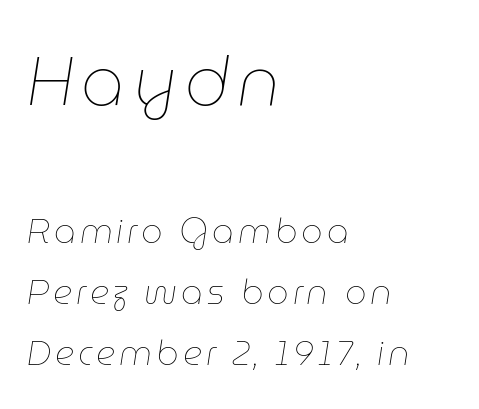
{"italic": "yes", "lean": "right", "slant_degrees": 9, "bold": "no", "weight": "thin", "width": "normal", "stroke_contrast": "low", "x_height": "medium", "monospaced": "no", "underline": "no", "align": "left", "line_spacing_ratio": 1.8, "larger_block": "first", "size_ratio": 2.0, "glyph_px": 68}
